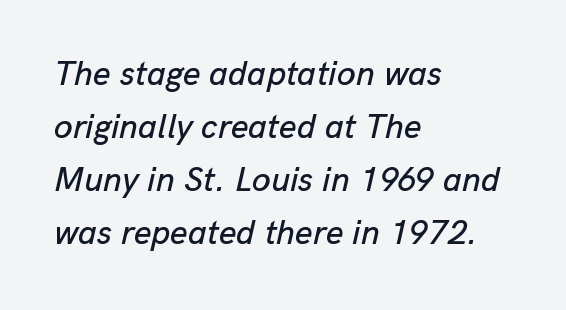
{"italic": "yes", "lean": "right", "slant_degrees": 13, "width": "normal", "stroke_contrast": "low", "x_height": "medium", "monospaced": "no", "underline": "no", "align": "left", "line_spacing": "normal", "line_spacing_ratio": 1.56, "letter_spacing": "normal", "letter_spacing_em": 0.0, "glyph_px": 34}
